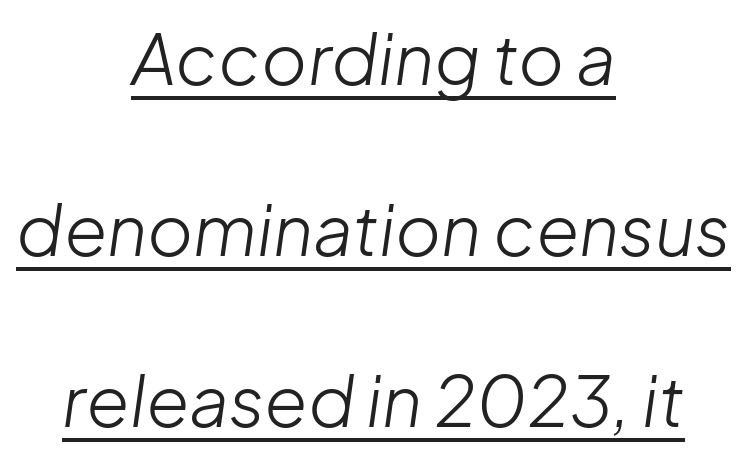
The image shows 70 px light type, italic (leaning right); set centered, loose line spacing (2.44x), normal letter spacing, underlined; low stroke contrast and a medium x-height.
